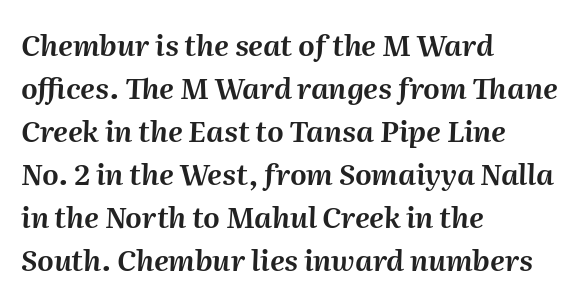
{"italic": "yes", "lean": "right", "slant_degrees": 2, "width": "normal", "stroke_contrast": "medium", "x_height": "medium", "monospaced": "no", "underline": "no", "align": "left", "line_spacing": "normal", "line_spacing_ratio": 1.48, "letter_spacing": "normal", "letter_spacing_em": 0.0, "glyph_px": 29}
